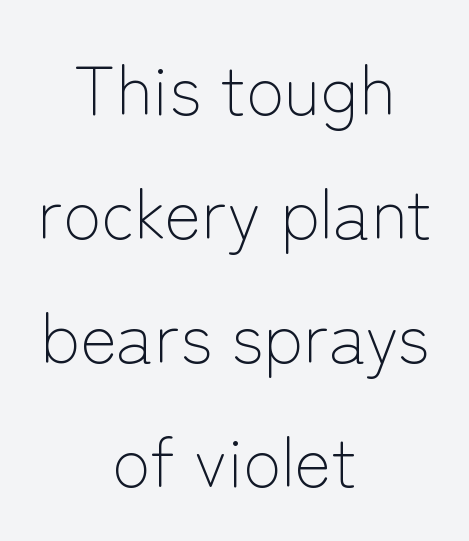
{"serif": "no", "italic": "no", "bold": "no", "weight": "light", "width": "normal", "stroke_contrast": "low", "x_height": "medium", "monospaced": "no", "underline": "no", "align": "center", "line_spacing_ratio": 1.77, "letter_spacing": "normal", "letter_spacing_em": 0.0, "glyph_px": 70}
